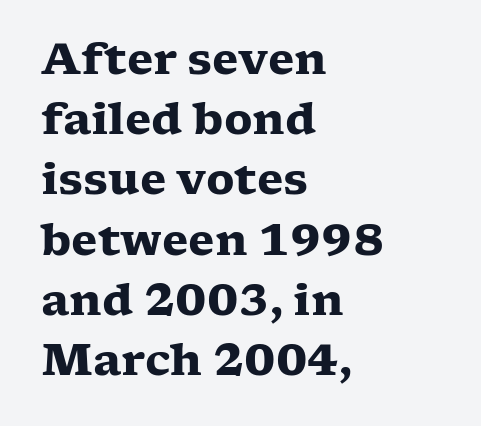
Q: Is the text bold? A: Yes.
Q: Is the text italic (slanted)? A: No, it is upright.
Q: Is the typeface a serif or a sans-serif typeface? A: Serif.
Q: Is the text underlined? A: No.
Q: How is the paragraph aligned? A: Left-aligned.
Q: Is the spacing between letters normal or unusually wide? A: Normal.
Q: Is the spacing between lines tight, normal or loose? A: Normal.
Q: Width (condensed, normal, or wide)? A: Wide.
Q: Stroke contrast? A: Low.
Q: x-height? A: Medium.
Q: Monospaced? A: No.
